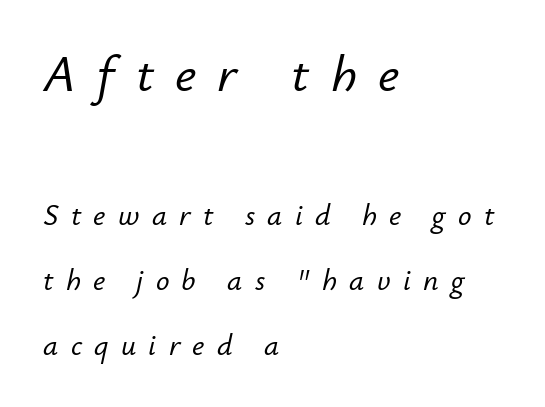
Proportional: the letters do not fall into vertical columns. The passage shown is not underscored anywhere. The lines are quadded left. Inter-character spacing is expanded well beyond the font's built-in metrics. Large over small — that's the arrangement of the two blocks here. The lettering tilts uniformly, giving the passage an italic look.
